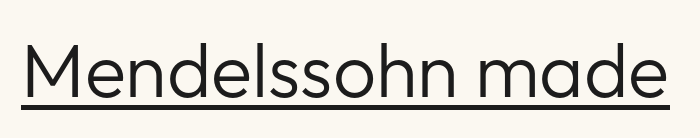
The image shows 76 px regular-weight sans-serif type, upright; set normal letter spacing, underlined; low stroke contrast and a medium x-height.
